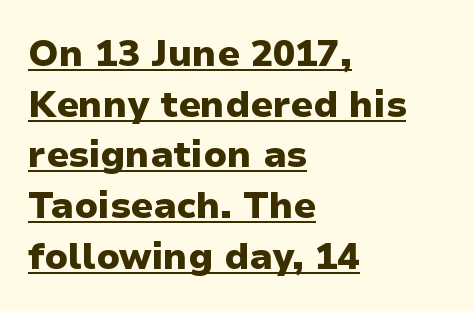
{"serif": "no", "italic": "no", "bold": "yes", "weight": "heavy", "width": "normal", "stroke_contrast": "low", "x_height": "medium", "monospaced": "no", "underline": "yes", "align": "left", "line_spacing": "normal", "line_spacing_ratio": 1.37, "letter_spacing": "normal", "letter_spacing_em": 0.0, "glyph_px": 37}
